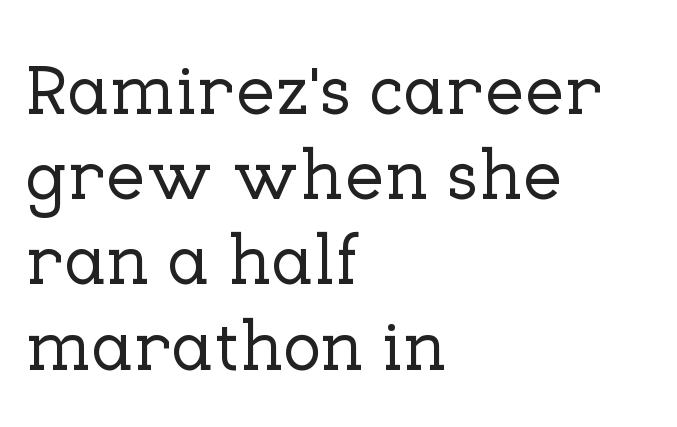
Q: Is the text italic (slanted)? A: No, it is upright.
Q: Is the typeface a serif or a sans-serif typeface? A: Serif.
Q: Is the text underlined? A: No.
Q: How is the paragraph aligned? A: Left-aligned.
Q: Is the spacing between letters normal or unusually wide? A: Normal.
Q: Width (condensed, normal, or wide)? A: Normal.
Q: Stroke contrast? A: Low.
Q: x-height? A: Medium.
Q: Monospaced? A: No.
